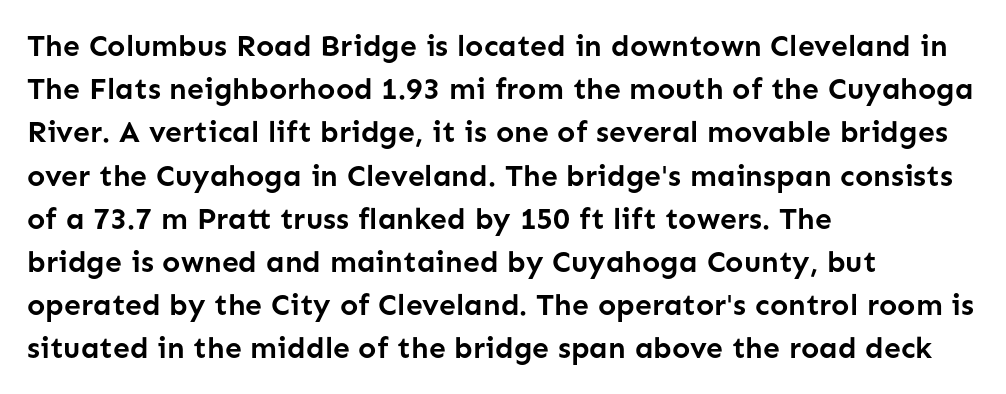
Does the copy run flush right? No — it runs flush left. How are the letters spaced? Ordinarily, with no added tracking. Italic: no, the glyphs are upright roman. Type style note: lacks serifs. The space between consecutive lines is moderate.
